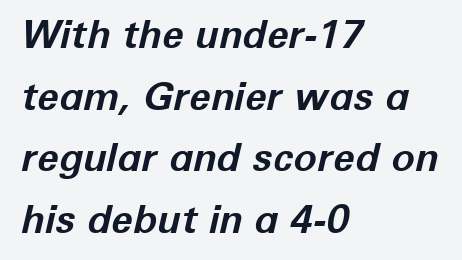
The image shows 39 px bold type, italic (leaning right); set left-aligned, normal line spacing (1.58x), normal letter spacing, not underlined; low stroke contrast and a medium x-height.
